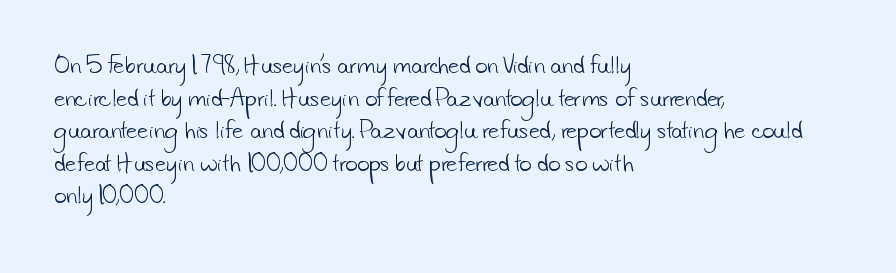
The image shows 21 px text type; set left-aligned, normal line spacing (1.55x), normal letter spacing, not underlined.
